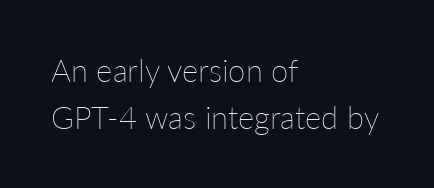
Q: Is the text bold? A: No.
Q: Is the text italic (slanted)? A: No, it is upright.
Q: Is the text underlined? A: No.
Q: How is the paragraph aligned? A: Left-aligned.
Q: Is the spacing between letters normal or unusually wide? A: Normal.
Q: Is the spacing between lines tight, normal or loose? A: Normal.
Q: Width (condensed, normal, or wide)? A: Normal.
Q: Stroke contrast? A: Low.
Q: x-height? A: Medium.
Q: Monospaced? A: No.
